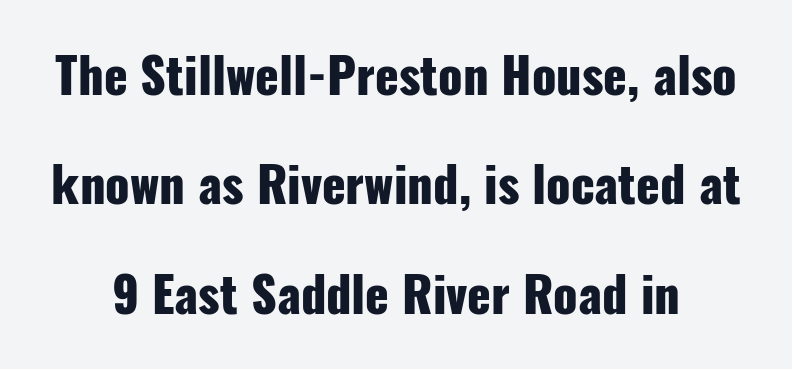
Is this a fixed-width face? No — the glyphs have proportional, varying widths. Default kerning and tracking; the words read as compact shapes. Decoration check: the copy has no underline. Classification — sans serif. The characters look thick and weighty, a clear bold.
